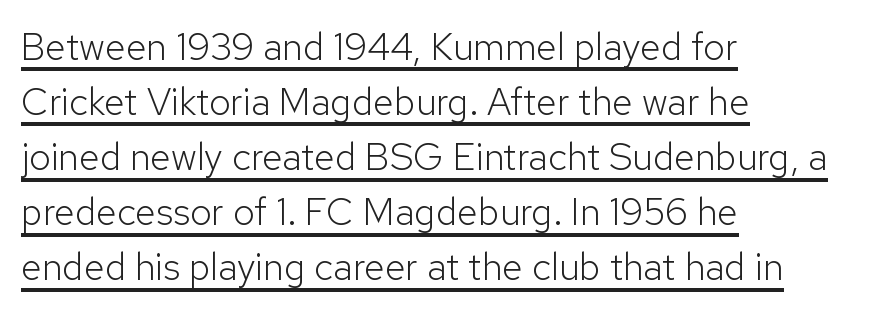
The image shows 38 px light sans-serif type, upright; set left-aligned, normal line spacing (1.45x), normal letter spacing, underlined; low stroke contrast and a medium x-height.
